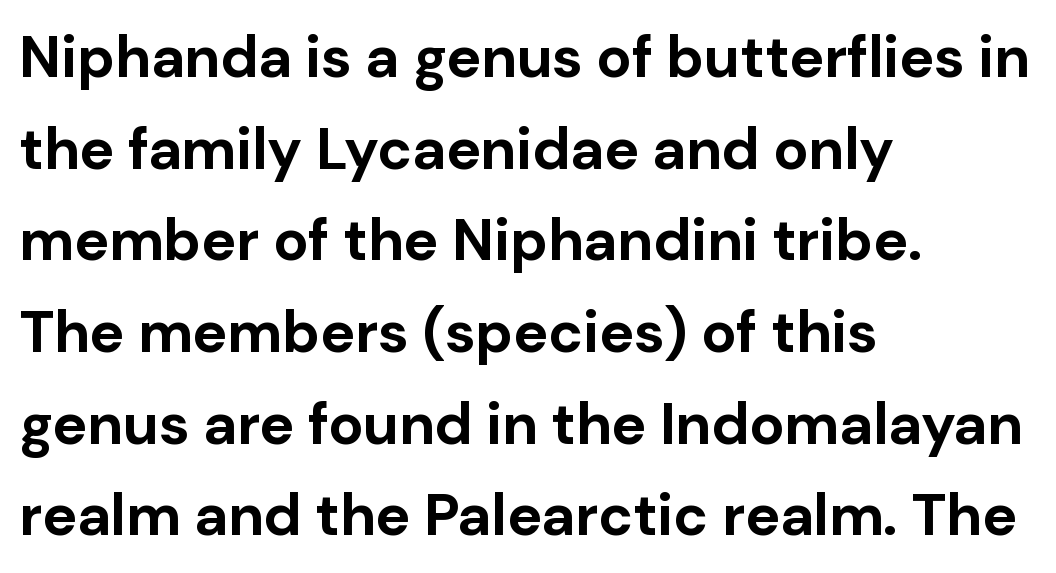
Q: Is the text bold? A: Yes.
Q: Is the text italic (slanted)? A: No, it is upright.
Q: Is the typeface a serif or a sans-serif typeface? A: Sans-serif.
Q: Is the text underlined? A: No.
Q: How is the paragraph aligned? A: Left-aligned.
Q: Is the spacing between letters normal or unusually wide? A: Normal.
Q: Is the spacing between lines tight, normal or loose? A: Normal.
Q: Width (condensed, normal, or wide)? A: Normal.
Q: Stroke contrast? A: Low.
Q: x-height? A: Medium.
Q: Monospaced? A: No.
